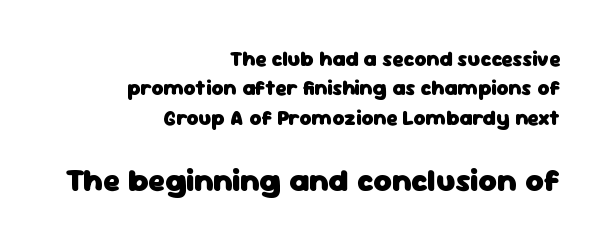
The image shows 32 px heavy sans-serif type, upright; set right-aligned, normal line spacing (1.4x), normal letter spacing, not underlined; the second (bottom) block is 1.52x larger; low stroke contrast and a medium x-height.
